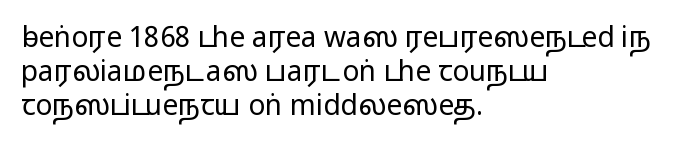
Q: Is the text italic (slanted)? A: No, it is upright.
Q: Is the typeface a serif or a sans-serif typeface? A: Sans-serif.
Q: Is the text underlined? A: No.
Q: How is the paragraph aligned? A: Left-aligned.
Q: Is the spacing between letters normal or unusually wide? A: Normal.
Q: Width (condensed, normal, or wide)? A: Wide.
Q: Stroke contrast? A: Medium.
Q: Monospaced? A: No.
